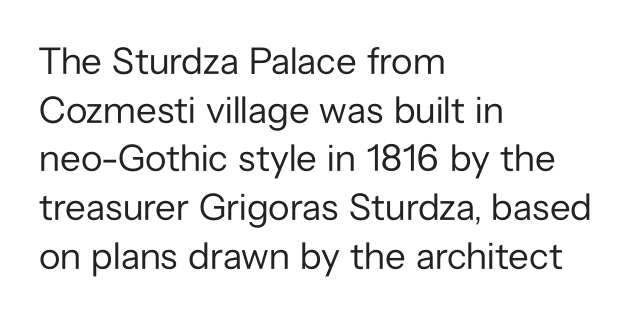
Q: Is the text bold? A: No.
Q: Is the text italic (slanted)? A: No, it is upright.
Q: Is the typeface a serif or a sans-serif typeface? A: Sans-serif.
Q: Is the text underlined? A: No.
Q: How is the paragraph aligned? A: Left-aligned.
Q: Is the spacing between letters normal or unusually wide? A: Normal.
Q: Is the spacing between lines tight, normal or loose? A: Normal.
Q: Width (condensed, normal, or wide)? A: Normal.
Q: Stroke contrast? A: Low.
Q: x-height? A: Medium.
Q: Monospaced? A: No.
